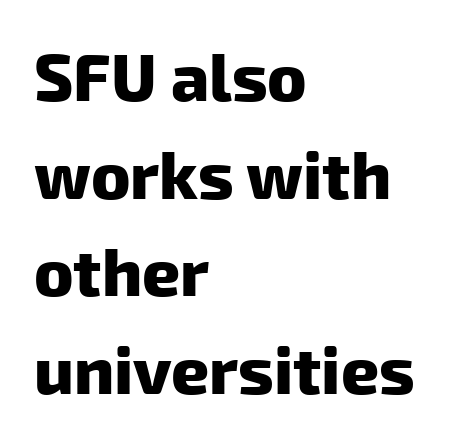
Q: Is the text bold? A: Yes.
Q: Is the typeface a serif or a sans-serif typeface? A: Sans-serif.
Q: Is the text underlined? A: No.
Q: How is the paragraph aligned? A: Left-aligned.
Q: Is the spacing between letters normal or unusually wide? A: Normal.
Q: Is the spacing between lines tight, normal or loose? A: Normal.
Q: Width (condensed, normal, or wide)? A: Normal.
Q: Stroke contrast? A: Low.
Q: x-height? A: Medium.
Q: Monospaced? A: No.
